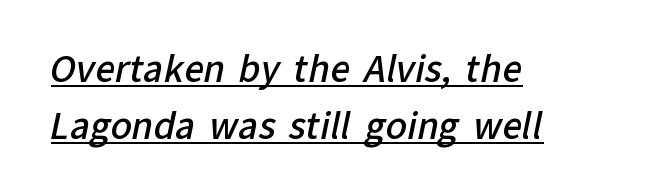
{"serif": "no", "bold": "semi", "weight": "semibold", "width": "normal", "stroke_contrast": "low", "x_height": "medium", "monospaced": "no", "underline": "yes", "align": "left", "line_spacing": "normal", "line_spacing_ratio": 1.62, "letter_spacing": "normal", "letter_spacing_em": 0.0, "glyph_px": 35}
